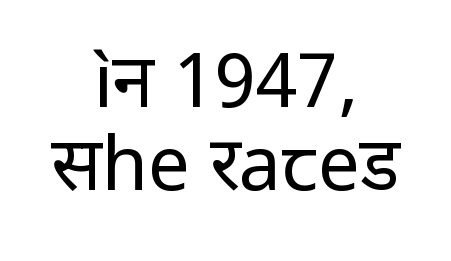
Q: Is the text bold? A: No.
Q: Is the text italic (slanted)? A: No, it is upright.
Q: Is the typeface a serif or a sans-serif typeface? A: Sans-serif.
Q: Is the text underlined? A: No.
Q: How is the paragraph aligned? A: Centered.
Q: Is the spacing between letters normal or unusually wide? A: Normal.
Q: Is the spacing between lines tight, normal or loose? A: Tight.
Q: Width (condensed, normal, or wide)? A: Normal.
Q: Stroke contrast? A: Low.
Q: x-height? A: Medium.
Q: Monospaced? A: No.
